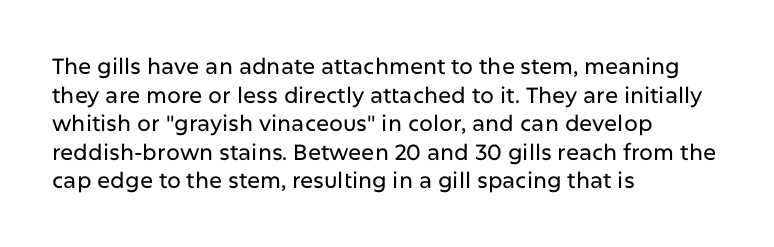
Q: Is the text italic (slanted)? A: No, it is upright.
Q: Is the text underlined? A: No.
Q: How is the paragraph aligned? A: Left-aligned.
Q: Is the spacing between letters normal or unusually wide? A: Normal.
Q: Is the spacing between lines tight, normal or loose? A: Normal.
